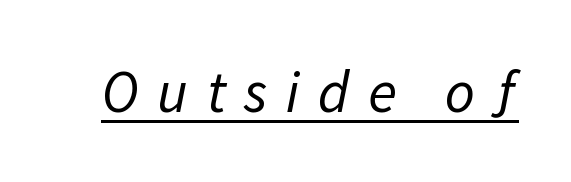
Glance below the letters and you will spot a drawn line. The tracking jumps out immediately: characters are airy and widely separated. The glyphs in this specimen are sans serif. The face looks like a standard text weight, possibly lighter. Note the varied advance widths — an 'i' is clearly narrower than an 'm'.
